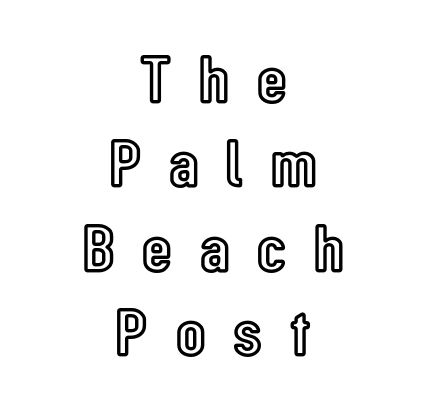
The image shows 68 px condensed type, upright; set centered, line spacing 1.24x, unusually wide letter spacing (+0.41 em), not underlined; a medium x-height.
